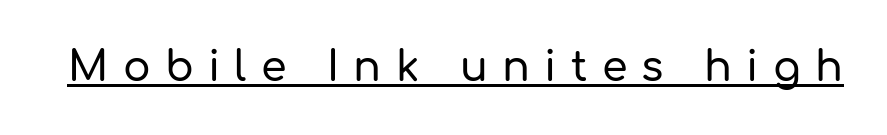
Rendered with straight, roman letterforms. This sample uses a sans-serif face. Here the designer chose a conventional face with non-uniform glyph widths. Honestly, the underline is the first thing you notice here. The horizontal fit of the characters is loose and conspicuously gappy.
